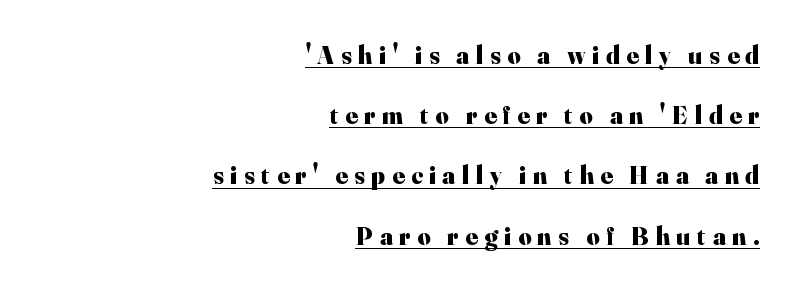
The image shows 25 px bold type, upright; set right-aligned, loose line spacing (2.41x), unusually wide letter spacing (+0.27 em), underlined.
